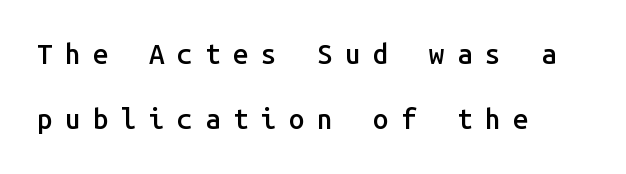
The image shows 28 px semibold sans-serif type, upright, monospaced; set left-aligned, loose line spacing (2.31x), unusually wide letter spacing (+0.44 em), not underlined; low stroke contrast and a medium x-height.
